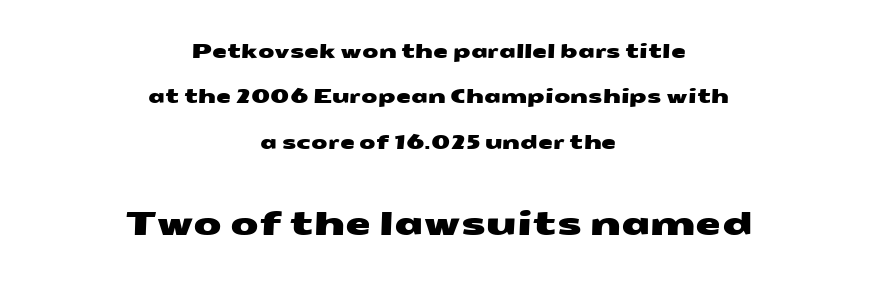
The image shows 33 px wide sans-serif type; set centered, loose line spacing (2.39x), normal letter spacing, not underlined; the second (bottom) block is 1.74x larger; medium stroke contrast and a medium x-height.
